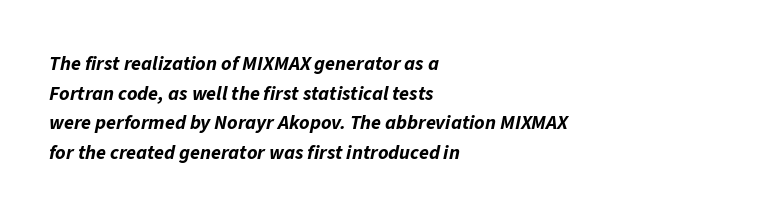
Q: Is the text bold? A: Yes.
Q: Is the text italic (slanted)? A: Yes, it leans right by about 11 degrees.
Q: Is the text underlined? A: No.
Q: How is the paragraph aligned? A: Left-aligned.
Q: Is the spacing between letters normal or unusually wide? A: Normal.
Q: Is the spacing between lines tight, normal or loose? A: Normal.
